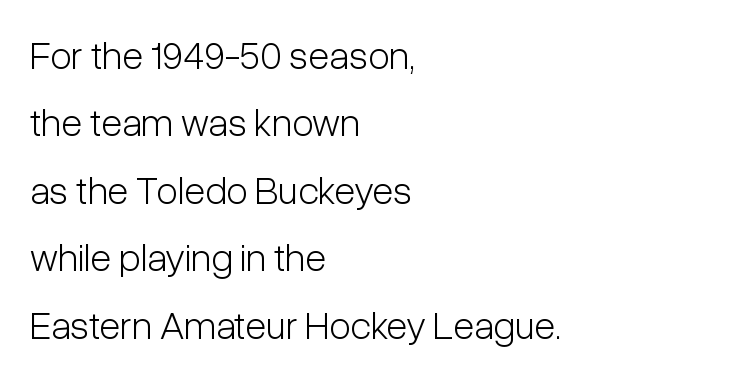
The image shows 39 px light, condensed sans-serif type, upright; set left-aligned, line spacing 1.73x, normal letter spacing, not underlined; low stroke contrast and a medium x-height.
